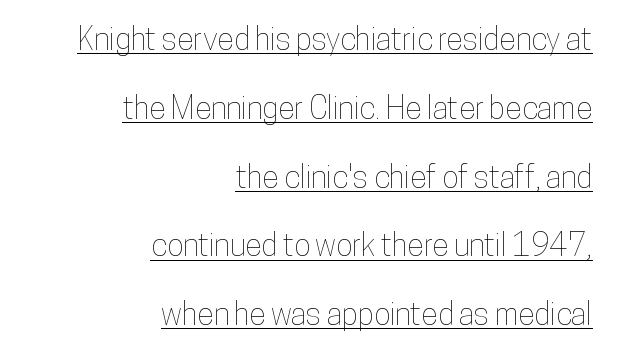
{"italic": "no", "width": "condensed", "stroke_contrast": "low", "x_height": "medium", "monospaced": "no", "underline": "yes", "align": "right", "line_spacing": "loose", "line_spacing_ratio": 2.22, "letter_spacing": "normal", "letter_spacing_em": 0.0, "glyph_px": 31}
